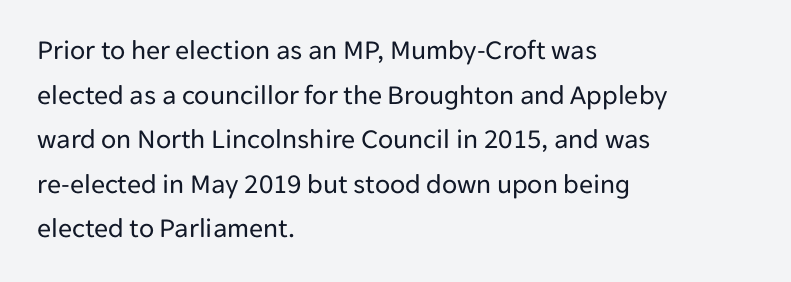
Reading down the column, the eye jumps a familiar distance to each next line. The setting favours the left margin, as ordinary paragraphs usually do. No italicization has been applied; the sample stays upright. Underlining? Definitely not there.
